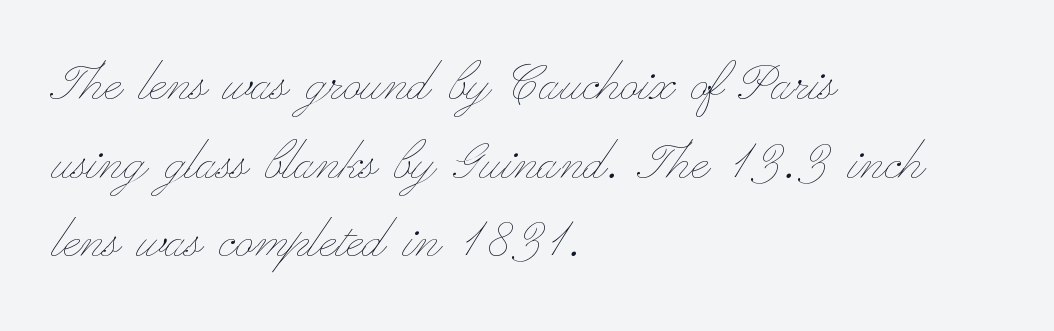
The strokes carry an ordinary text weight at most. Only glyphs here, with clear space below each row. Character widths vary here, with narrow letters taking less room than wide ones. One-word summary of the alignment: left. The rendering keeps characters at their native spacing.
